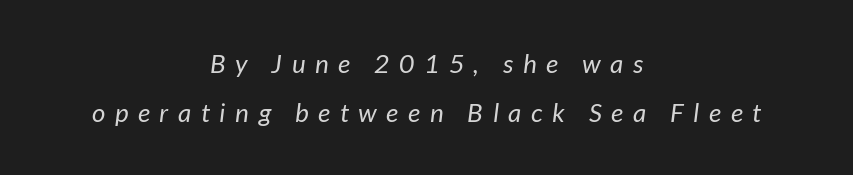
The tracking reads as deliberately expanded to a designer's eye. The characters are drawn with everyday or finer stroke widths. Caption: multi-line text, centered on the measure. Slant detected: the letters are inclined. Underlining? Definitely not there.
